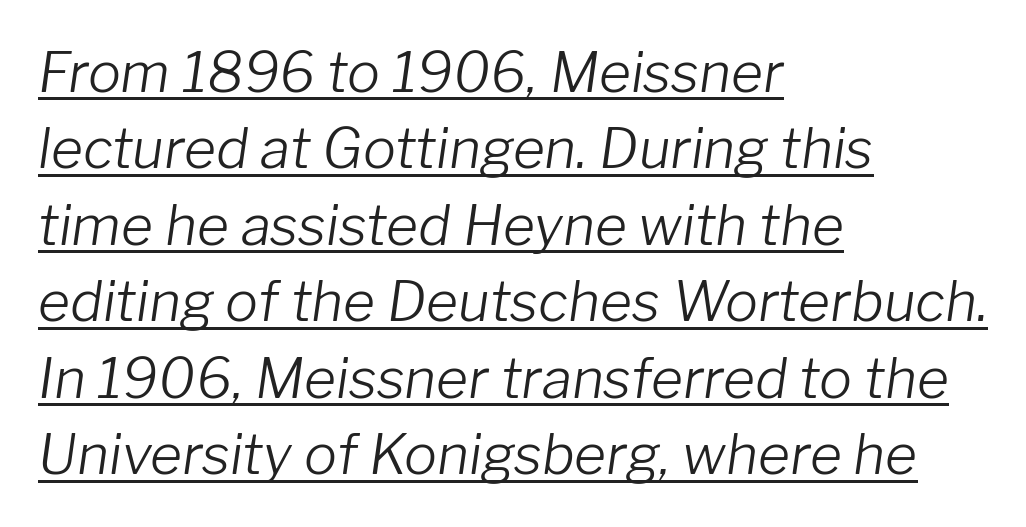
Q: Is the text bold? A: No.
Q: Is the text italic (slanted)? A: Yes, it leans right by about 8 degrees.
Q: Is the text underlined? A: Yes.
Q: How is the paragraph aligned? A: Left-aligned.
Q: Is the spacing between letters normal or unusually wide? A: Normal.
Q: Is the spacing between lines tight, normal or loose? A: Normal.
Q: Width (condensed, normal, or wide)? A: Normal.
Q: Stroke contrast? A: Low.
Q: x-height? A: Medium.
Q: Monospaced? A: No.
